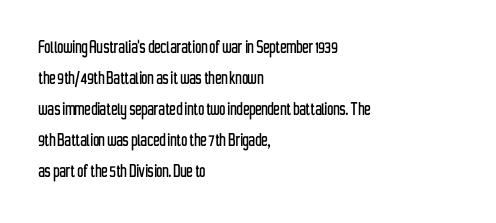
The image shows 21 px text type, upright; set left-aligned, normal line spacing (1.48x), normal letter spacing, not underlined.
